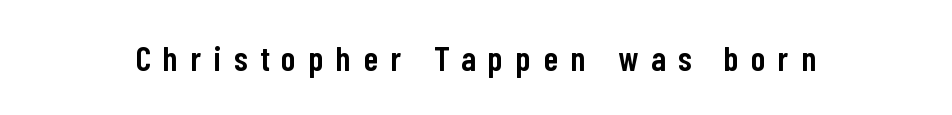
Q: Is the text bold? A: Semi-bold.
Q: Is the text italic (slanted)? A: No, it is upright.
Q: Is the typeface a serif or a sans-serif typeface? A: Sans-serif.
Q: Is the text underlined? A: No.
Q: Is the spacing between letters normal or unusually wide? A: Unusually wide.
Q: Width (condensed, normal, or wide)? A: Condensed.
Q: Stroke contrast? A: Low.
Q: x-height? A: Medium.
Q: Monospaced? A: No.
